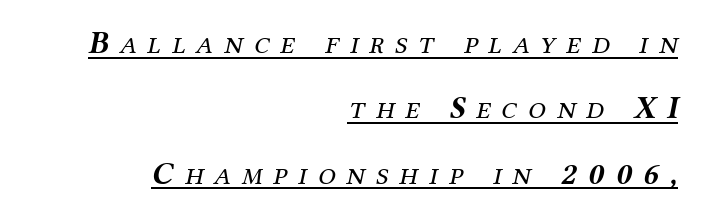
{"serif": "yes", "italic": "yes", "lean": "right", "slant_degrees": 12, "bold": "no", "weight": "regular", "width": "normal", "stroke_contrast": "medium", "x_height": "medium", "monospaced": "no", "underline": "yes", "align": "right", "line_spacing": "loose", "line_spacing_ratio": 2.04, "letter_spacing": "wide", "letter_spacing_em": 0.34, "glyph_px": 32}
